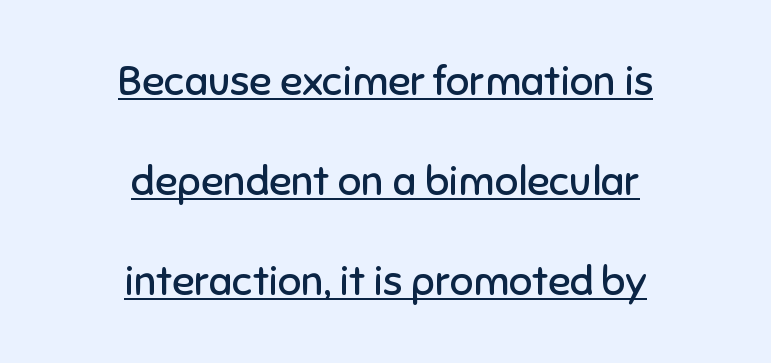
The image shows 41 px regular-weight sans-serif type, upright; set centered, loose line spacing (2.44x), normal letter spacing, underlined; low stroke contrast and a medium x-height.
